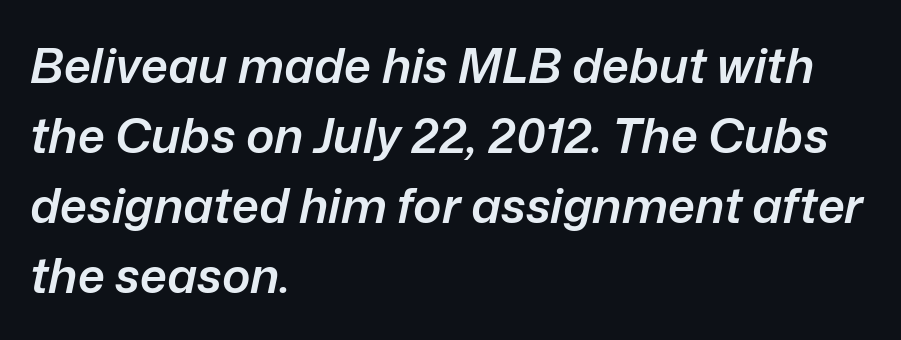
The image shows 48 px semibold type, italic (leaning right); set left-aligned, normal line spacing (1.46x), normal letter spacing, not underlined; low stroke contrast and a medium x-height.
